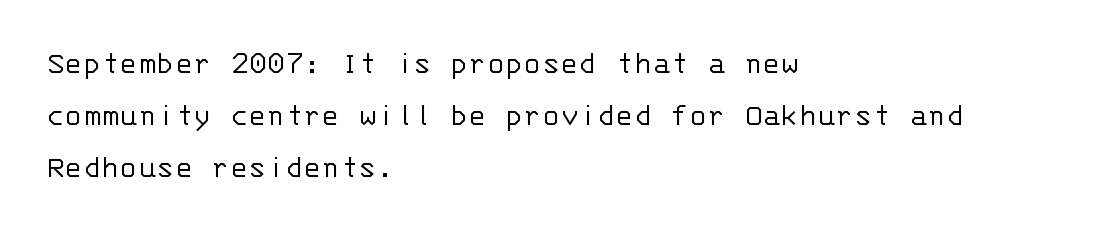
Q: Is the text bold? A: No.
Q: Is the text italic (slanted)? A: No, it is upright.
Q: Is the typeface a serif or a sans-serif typeface? A: Sans-serif.
Q: Is the text underlined? A: No.
Q: How is the paragraph aligned? A: Left-aligned.
Q: Is the spacing between letters normal or unusually wide? A: Normal.
Q: Is the spacing between lines tight, normal or loose? A: Normal.
Q: Width (condensed, normal, or wide)? A: Normal.
Q: Stroke contrast? A: Low.
Q: x-height? A: Large.
Q: Monospaced? A: Yes.
